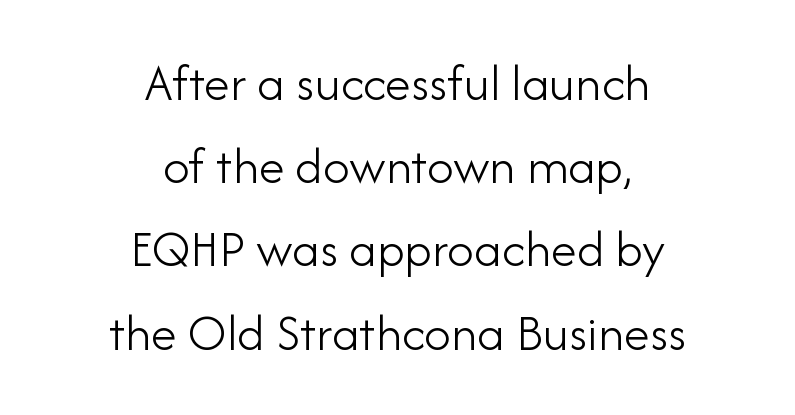
A typesetter would mark this as roman, not italic. Is this a fixed-width face? No — the glyphs have proportional, varying widths. Does the copy run flush right? No — it is centered line by line. Underline: absent. If you measured baseline to baseline, you'd find a middling distance. A light-to-regular cut is what we see here.
